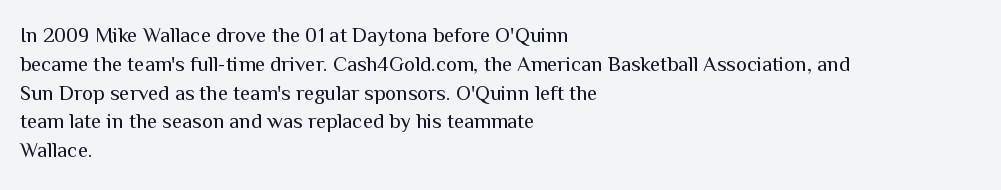
Each new line begins a customary step beneath the previous one. Stems here are at most as thick as an everyday book face. Words appear dense and cohesive because spacing is normal. Descenders hang freely into open space. The axis of the letterforms is exactly vertical.
